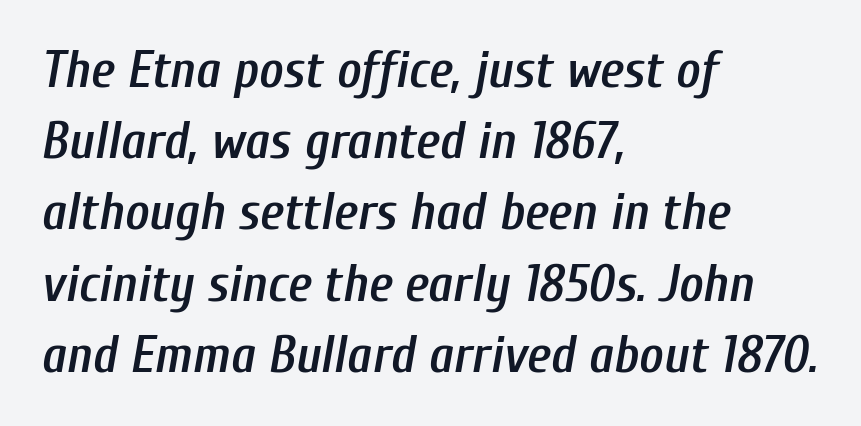
Q: Is the text bold? A: Semi-bold.
Q: Is the text italic (slanted)? A: Yes, it leans right by about 10 degrees.
Q: Is the text underlined? A: No.
Q: How is the paragraph aligned? A: Left-aligned.
Q: Is the spacing between letters normal or unusually wide? A: Normal.
Q: Is the spacing between lines tight, normal or loose? A: Normal.
Q: Width (condensed, normal, or wide)? A: Condensed.
Q: Stroke contrast? A: Low.
Q: x-height? A: Medium.
Q: Monospaced? A: No.
